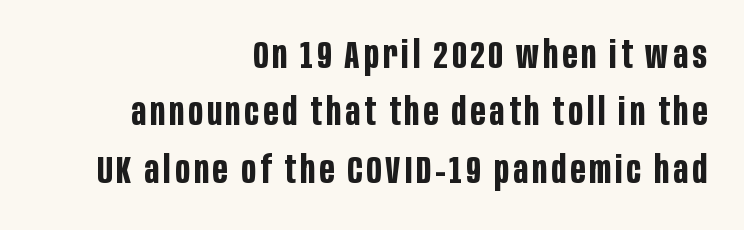
The font's upright variant was chosen for this text. Typesetter's note: full bold, strokes at maximum text heaviness. Bare-footed words on every line. In terms of letterform style, serifs are entirely absent. Leading matches the norm, producing a regular column.
